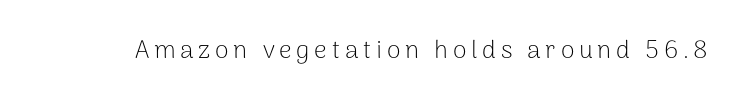
The image shows 25 px text type, upright; set not underlined.
